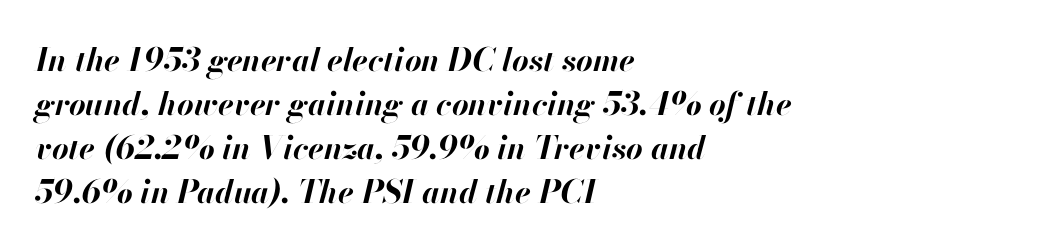
The image shows 32 px bold type, italic (leaning right); set left-aligned, normal line spacing (1.37x), normal letter spacing, not underlined; high stroke contrast and a small x-height.
